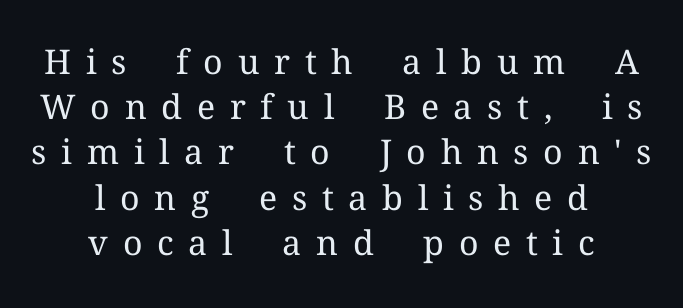
The image shows 34 px regular-weight serif type, upright; set centered, normal line spacing (1.33x), unusually wide letter spacing (+0.43 em), not underlined; medium stroke contrast and a medium x-height.
